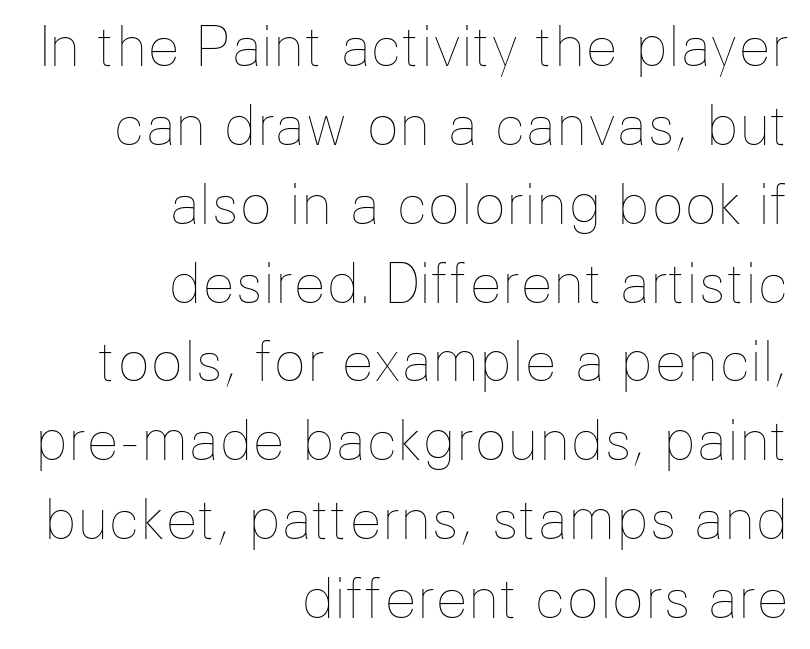
{"italic": "no", "bold": "no", "weight": "thin", "width": "normal", "stroke_contrast": "low", "x_height": "medium", "monospaced": "no", "underline": "no", "align": "right", "line_spacing": "normal", "line_spacing_ratio": 1.46, "letter_spacing": "normal", "letter_spacing_em": 0.0, "glyph_px": 54}
